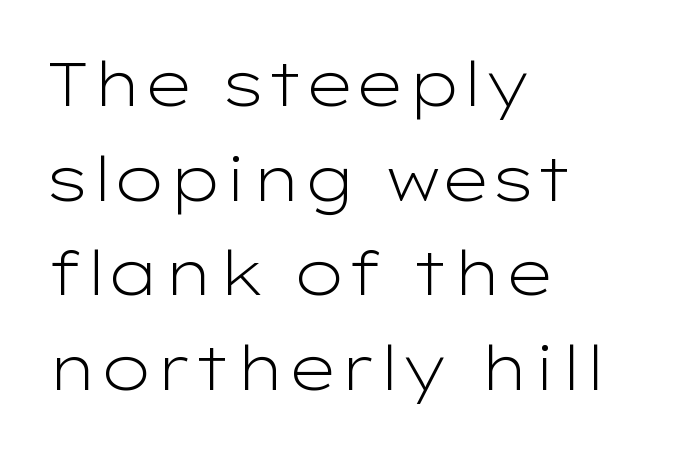
The image shows 61 px light, wide sans-serif type, upright; set left-aligned, normal line spacing (1.55x), normal letter spacing, not underlined; low stroke contrast and a medium x-height.
